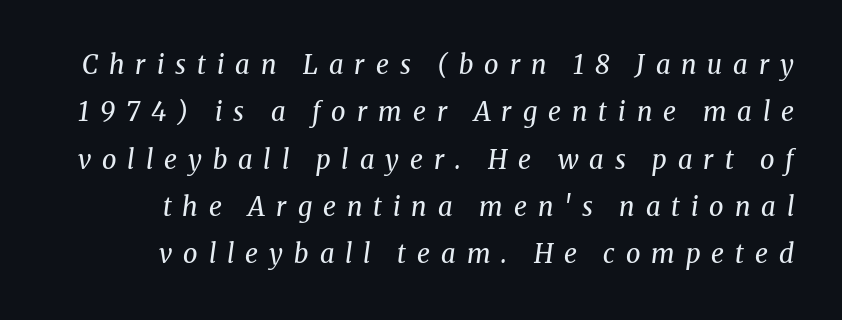
Stem width sits at or under what a default text font uses. Words float on clear page, feet unadorned. Rendered with sloped, italic letterforms. Here the glyphs are tracked loosely, breaking word shapes into spaced letters.
